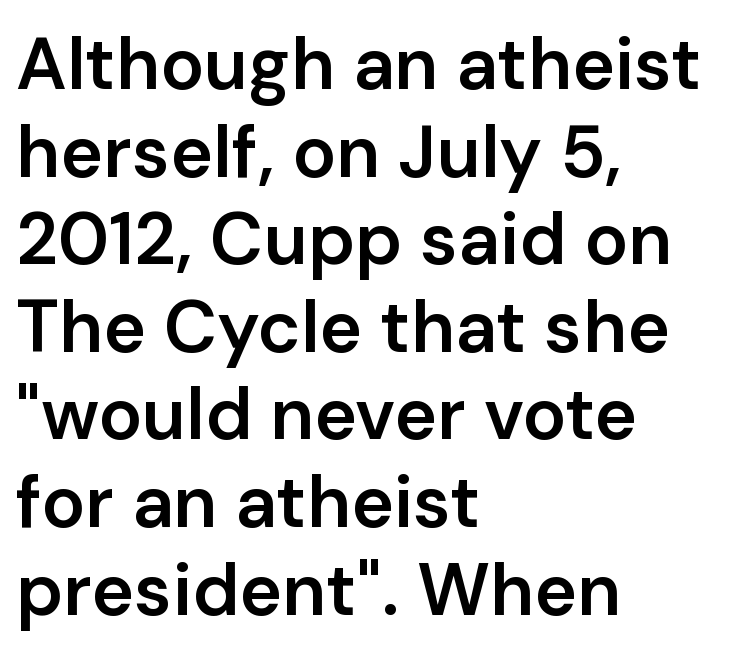
Q: Is the text bold? A: Semi-bold.
Q: Is the text italic (slanted)? A: No, it is upright.
Q: Is the typeface a serif or a sans-serif typeface? A: Sans-serif.
Q: Is the text underlined? A: No.
Q: How is the paragraph aligned? A: Left-aligned.
Q: Is the spacing between letters normal or unusually wide? A: Normal.
Q: Width (condensed, normal, or wide)? A: Normal.
Q: Stroke contrast? A: Low.
Q: x-height? A: Medium.
Q: Monospaced? A: No.
